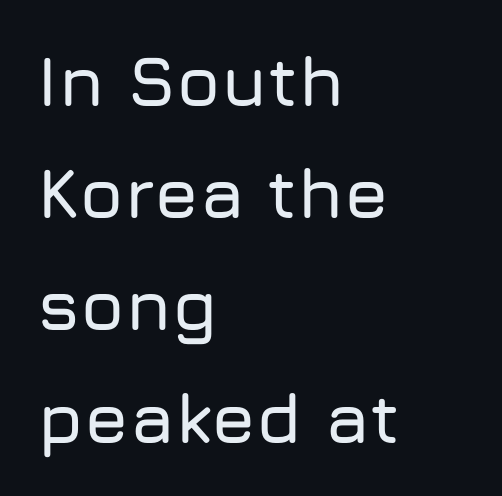
The image shows 71 px sans-serif type, upright; set left-aligned, normal line spacing (1.58x), normal letter spacing, not underlined; low stroke contrast and a medium x-height.
